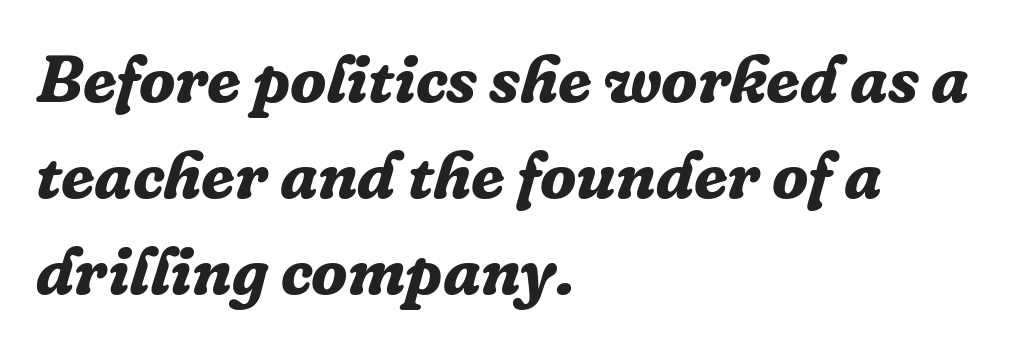
Q: Is the text bold? A: Yes.
Q: Is the text italic (slanted)? A: Yes, it leans right by about 16 degrees.
Q: Is the typeface a serif or a sans-serif typeface? A: Serif.
Q: Is the text underlined? A: No.
Q: How is the paragraph aligned? A: Left-aligned.
Q: Is the spacing between letters normal or unusually wide? A: Normal.
Q: Is the spacing between lines tight, normal or loose? A: Normal.
Q: Width (condensed, normal, or wide)? A: Normal.
Q: Stroke contrast? A: Low.
Q: x-height? A: Medium.
Q: Monospaced? A: No.
